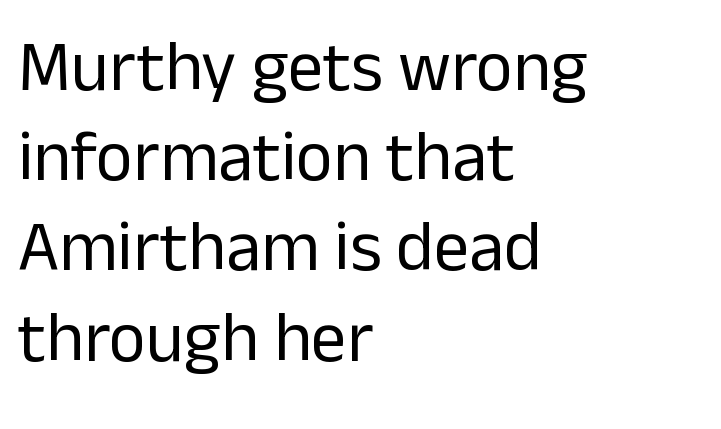
The image shows 71 px regular-weight sans-serif type, upright; set left-aligned, normal line spacing (1.27x), normal letter spacing, not underlined; low stroke contrast and a medium x-height.
